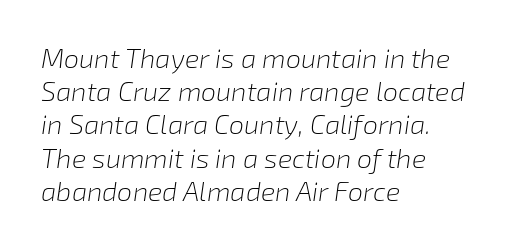
Q: Is the text bold? A: No.
Q: Is the text italic (slanted)? A: Yes, it leans right by about 8 degrees.
Q: Is the text underlined? A: No.
Q: How is the paragraph aligned? A: Left-aligned.
Q: Is the spacing between letters normal or unusually wide? A: Normal.
